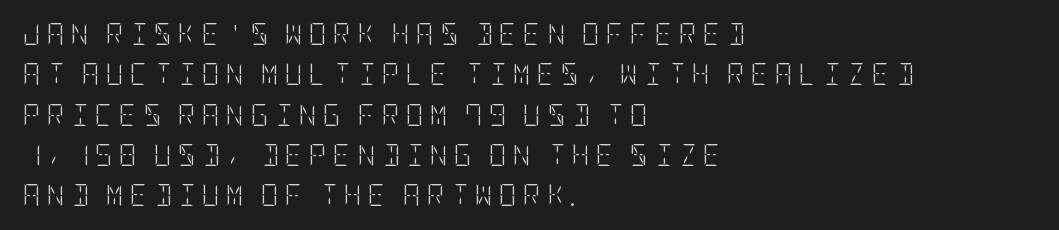
The image shows 22 px text type, upright; set left-aligned, line spacing 1.83x, unusually wide letter spacing (+0.28 em), not underlined.
